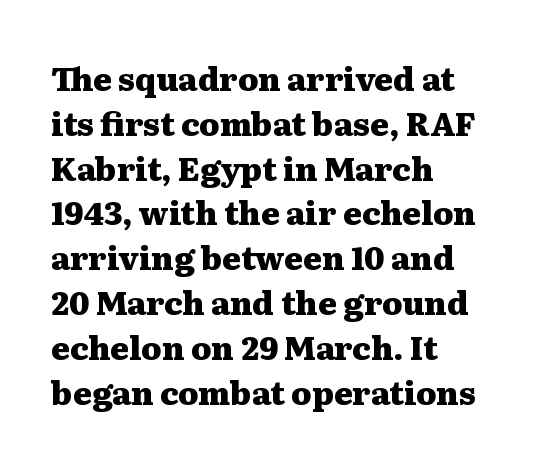
Q: Is the text bold? A: Yes.
Q: Is the text italic (slanted)? A: No, it is upright.
Q: Is the typeface a serif or a sans-serif typeface? A: Serif.
Q: Is the text underlined? A: No.
Q: How is the paragraph aligned? A: Left-aligned.
Q: Is the spacing between letters normal or unusually wide? A: Normal.
Q: Is the spacing between lines tight, normal or loose? A: Normal.
Q: Width (condensed, normal, or wide)? A: Wide.
Q: Stroke contrast? A: Medium.
Q: x-height? A: Medium.
Q: Monospaced? A: No.
